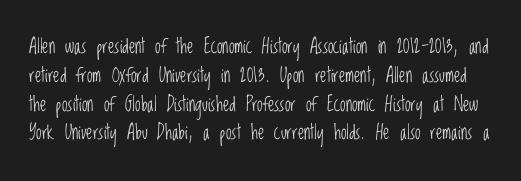
{"italic": "no", "bold": "no", "underline": "no", "line_spacing": "normal", "line_spacing_ratio": 1.44, "letter_spacing": "normal", "letter_spacing_em": 0.0, "glyph_px": 20}
